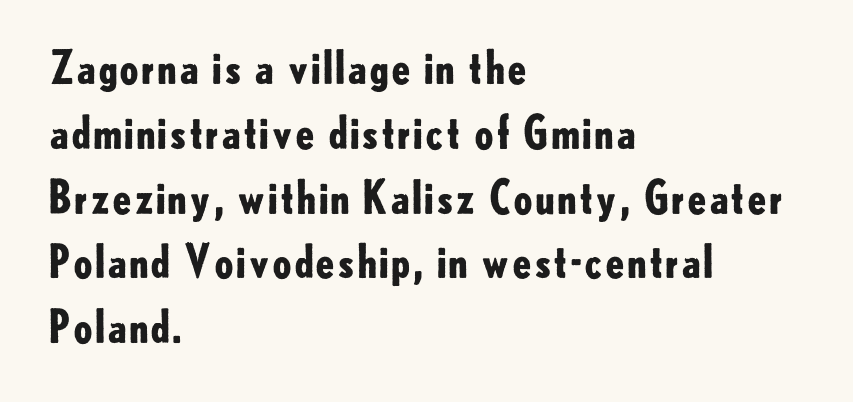
You could call the tracking neutral — neither tight nor loose. Is there any slant? The stems are plumb. I'd describe the lettering as bold — thick and assertive. The space beneath each line is pristine and unruled. Typographically, this falls in the sans-serif category.
